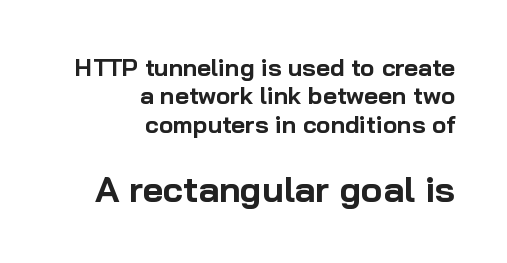
The image shows 36 px bold sans-serif type, upright; set right-aligned, line spacing 1.18x, normal letter spacing, not underlined; the second (bottom) block is 1.5x larger; low stroke contrast and a medium x-height.
